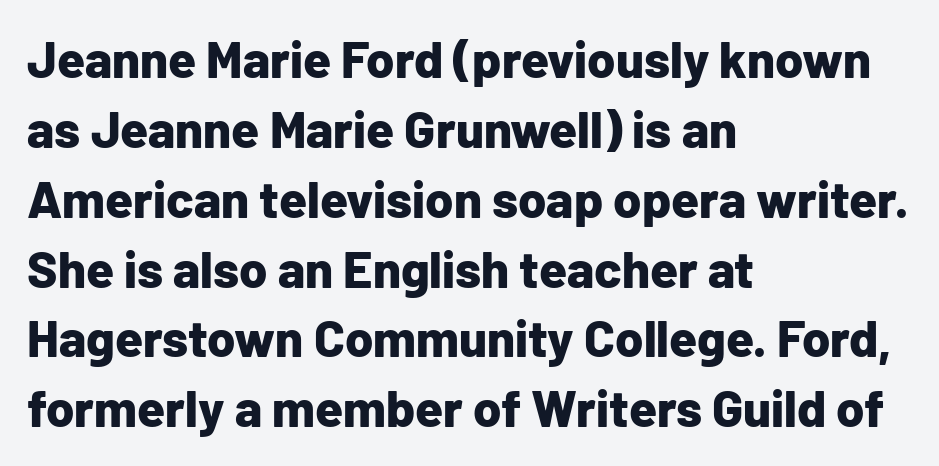
Stroke thickness is high; the sample reads as a true bold. Quick note: not italic, upright. Plain, unruled lines of type. The characters display no serif detailing; their extremities are plain. Looks like regular typesetting: each glyph gets only the width it needs. What stands out about the letter spacing? Nothing — it is the standard amount.
